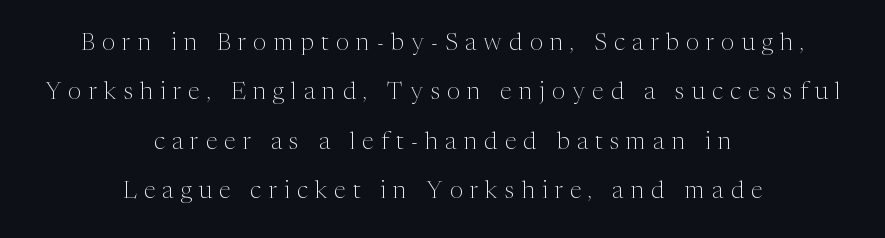
Q: Is the text bold? A: No.
Q: Is the text italic (slanted)? A: No, it is upright.
Q: Is the text underlined? A: No.
Q: How is the paragraph aligned? A: Centered.
Q: Is the spacing between letters normal or unusually wide? A: Unusually wide.
Q: Is the spacing between lines tight, normal or loose? A: Loose.
